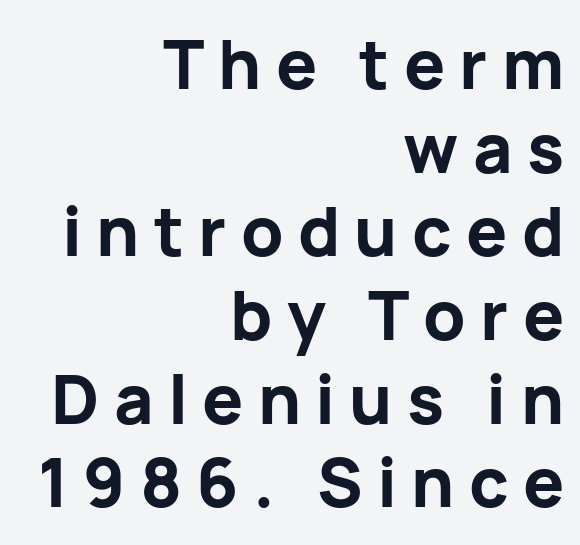
Q: Is the text bold? A: Yes.
Q: Is the text italic (slanted)? A: No, it is upright.
Q: Is the typeface a serif or a sans-serif typeface? A: Sans-serif.
Q: Is the text underlined? A: No.
Q: How is the paragraph aligned? A: Right-aligned.
Q: Is the spacing between letters normal or unusually wide? A: Unusually wide.
Q: Width (condensed, normal, or wide)? A: Normal.
Q: Stroke contrast? A: Low.
Q: x-height? A: Medium.
Q: Monospaced? A: No.
